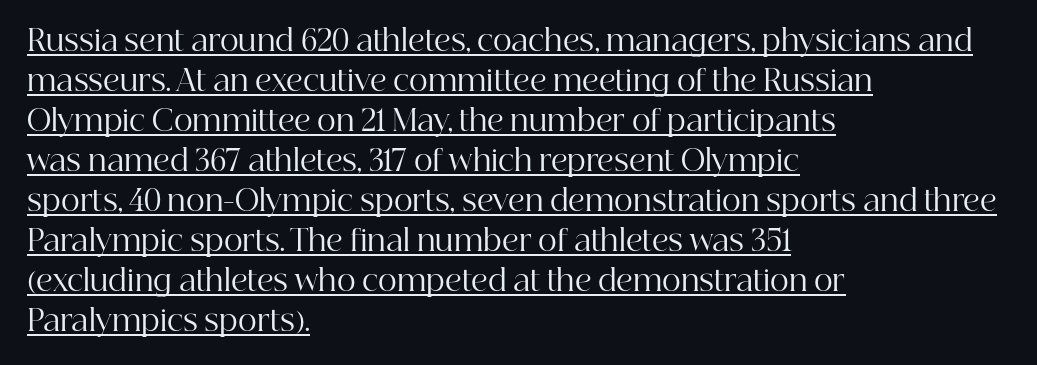
{"serif": "yes", "italic": "no", "bold": "no", "weight": "regular", "width": "normal", "stroke_contrast": "high", "x_height": "medium", "monospaced": "no", "underline": "yes", "align": "left", "line_spacing": "normal", "line_spacing_ratio": 1.38, "letter_spacing": "normal", "letter_spacing_em": 0.0, "glyph_px": 29}
